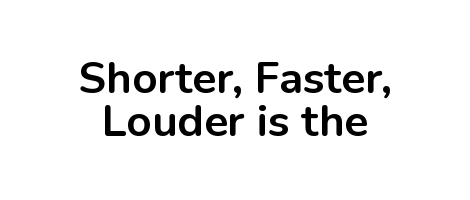
Q: Is the text bold? A: Yes.
Q: Is the text italic (slanted)? A: No, it is upright.
Q: Is the typeface a serif or a sans-serif typeface? A: Sans-serif.
Q: Is the text underlined? A: No.
Q: How is the paragraph aligned? A: Centered.
Q: Is the spacing between letters normal or unusually wide? A: Normal.
Q: Is the spacing between lines tight, normal or loose? A: Tight.
Q: Width (condensed, normal, or wide)? A: Normal.
Q: Stroke contrast? A: Low.
Q: x-height? A: Medium.
Q: Monospaced? A: No.
